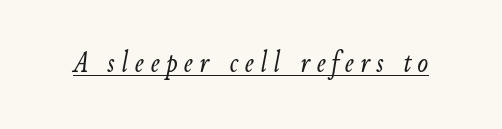
{"italic": "yes", "lean": "right", "slant_degrees": 9, "bold": "no", "weight": "light", "width": "condensed", "stroke_contrast": "low", "x_height": "small", "monospaced": "no", "underline": "yes", "letter_spacing": "wide", "letter_spacing_em": 0.2, "glyph_px": 32}
